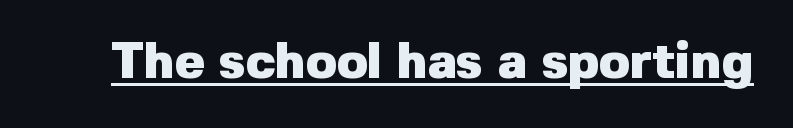
Q: Is the text bold? A: Yes.
Q: Is the text italic (slanted)? A: No, it is upright.
Q: Is the typeface a serif or a sans-serif typeface? A: Sans-serif.
Q: Is the text underlined? A: Yes.
Q: Is the spacing between letters normal or unusually wide? A: Normal.
Q: Width (condensed, normal, or wide)? A: Normal.
Q: Stroke contrast? A: Low.
Q: x-height? A: Medium.
Q: Monospaced? A: No.
